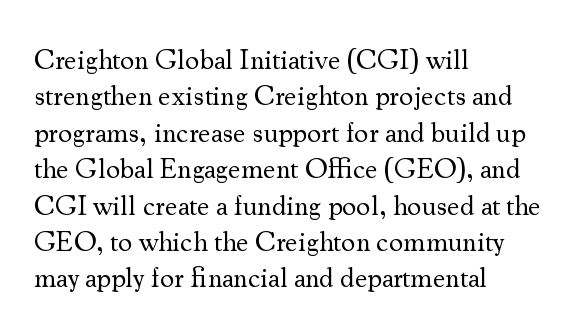
{"serif": "yes", "italic": "no", "bold": "no", "weight": "regular", "width": "normal", "stroke_contrast": "medium", "x_height": "small", "monospaced": "no", "underline": "no", "align": "left", "line_spacing": "normal", "line_spacing_ratio": 1.3, "letter_spacing": "normal", "letter_spacing_em": 0.0, "glyph_px": 28}
